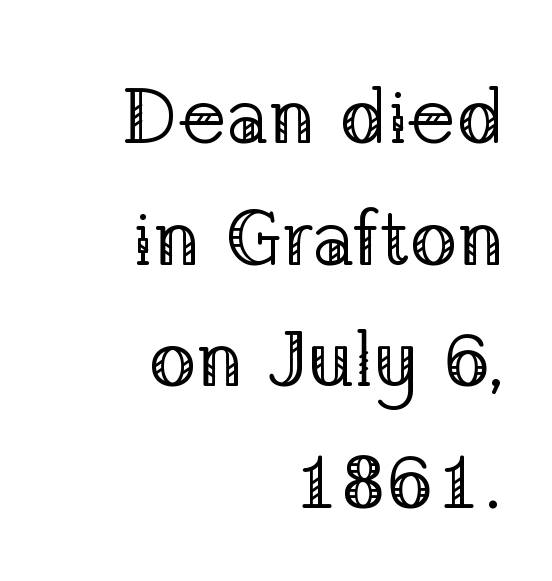
Compared with a flush-left layout, this one pins lines to the opposite, right side. Unmarked baselines from the first word to the last. The rendering uses natural spacing where letterforms have individual widths. Ascenders rise straight up at ninety degrees. The line-height multiplier appears to be the usual default. Font category for this specimen: serif.
